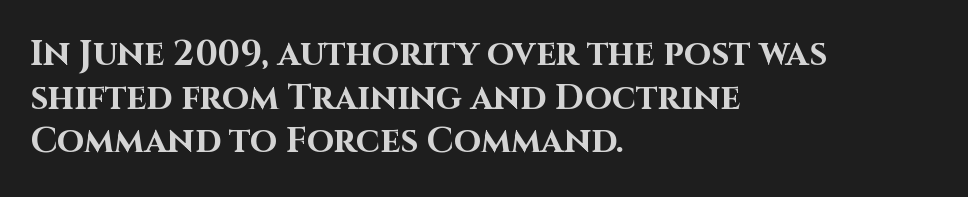
The image shows 35 px bold sans-serif type, upright; set left-aligned, normal line spacing (1.25x), normal letter spacing, not underlined; high stroke contrast and a large x-height.
